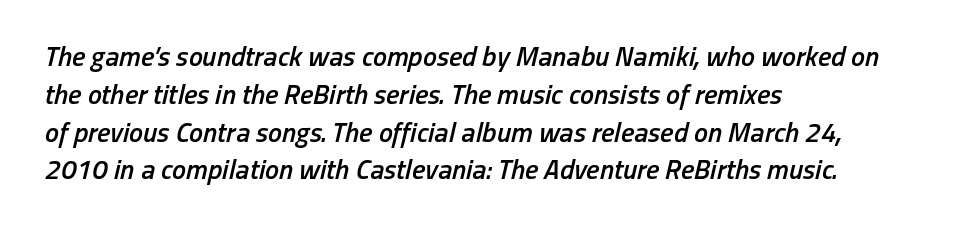
The specimen omits any rule beneath the text block's lines. The lines in this sample share a left origin and differ only in where they stop. The type is set solid horizontally, with unmodified tracking. Firm but not heavy-handed strokes: this text is semibold. Here the designer chose a conventional face with non-uniform glyph widths. Summary of vertical rhythm: regular, with standard interline spacing.
